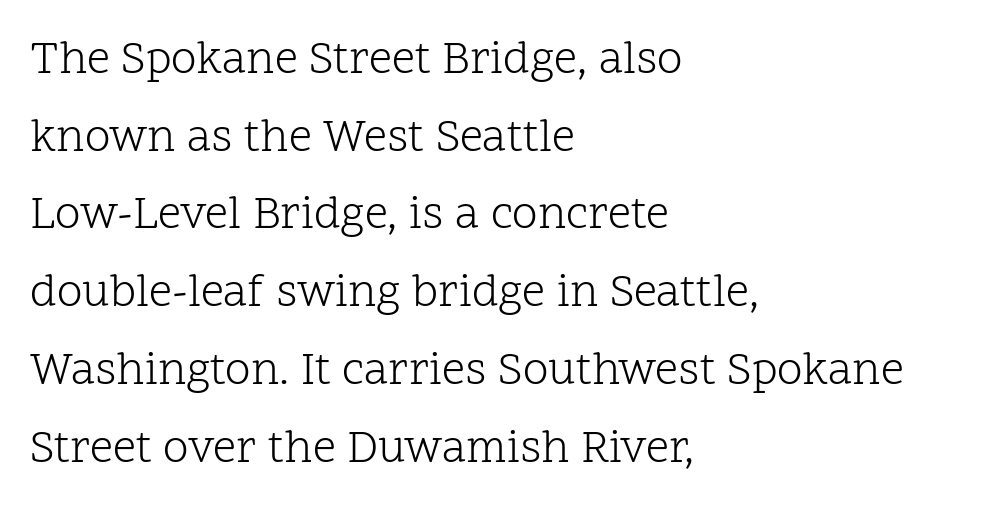
Q: Is the text bold? A: No.
Q: Is the text italic (slanted)? A: No, it is upright.
Q: Is the typeface a serif or a sans-serif typeface? A: Serif.
Q: Is the text underlined? A: No.
Q: How is the paragraph aligned? A: Left-aligned.
Q: Is the spacing between letters normal or unusually wide? A: Normal.
Q: Is the spacing between lines tight, normal or loose? A: Normal.
Q: Width (condensed, normal, or wide)? A: Normal.
Q: Stroke contrast? A: Low.
Q: x-height? A: Medium.
Q: Monospaced? A: No.
